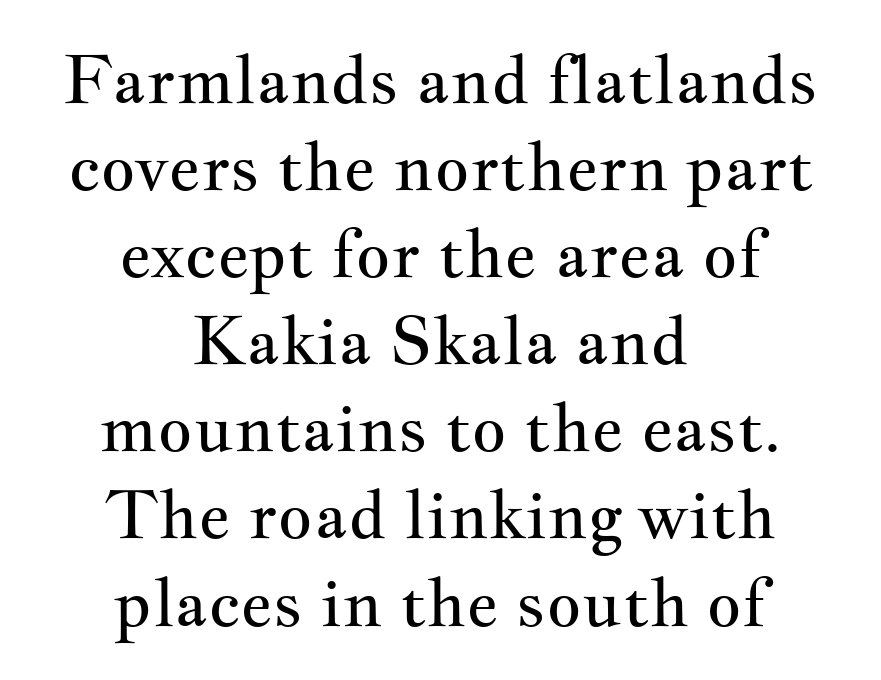
The weight tops out at a normal text grade. The lines sit at an ordinary, default distance from one another. The text block is weighted toward neither margin, spreading evenly from the middle. Proportional: the letters do not fall into vertical columns.
